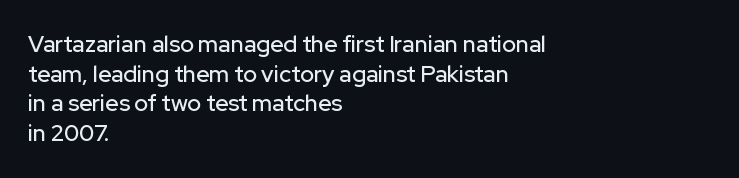
{"italic": "no", "underline": "no", "align": "left", "line_spacing": "normal", "line_spacing_ratio": 1.29, "letter_spacing": "normal", "letter_spacing_em": 0.0, "glyph_px": 23}
